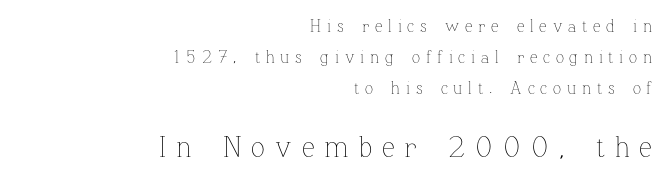
The image shows 29 px thin type, upright; set right-aligned, line spacing 1.82x, unusually wide letter spacing (+0.34 em), not underlined; the second (bottom) block is 1.71x larger; low stroke contrast and a medium x-height.
